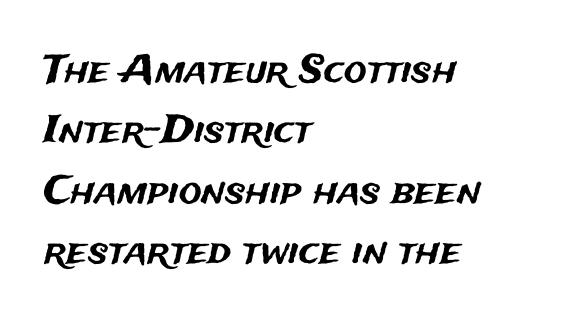
The image shows 38 px sans-serif type; set left-aligned, normal line spacing (1.59x), normal letter spacing, not underlined; medium stroke contrast and a medium x-height.
